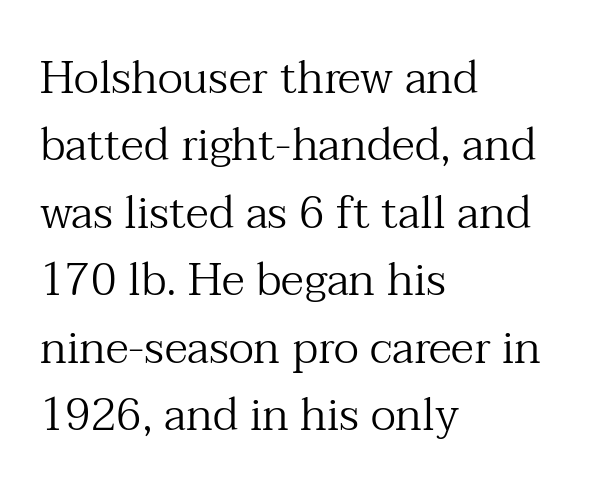
The ragged edge is on the right, which tells us the setting is flush left. Tracking value appears to be zero — textbook default spacing. The letterforms sit at book weight or below. Whoever set this chose a conventional vertical rhythm. Nope, not italic — everything's standing straight. A serif font was chosen for this passage.
